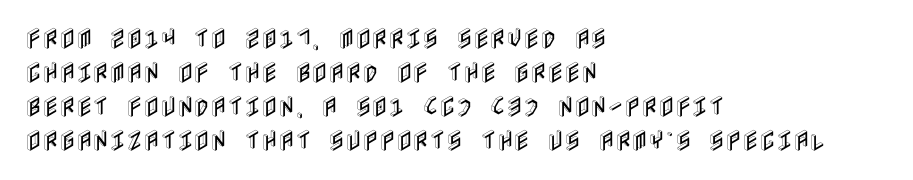
The image shows 23 px text type, upright; set left-aligned, normal line spacing (1.48x), normal letter spacing, not underlined.
